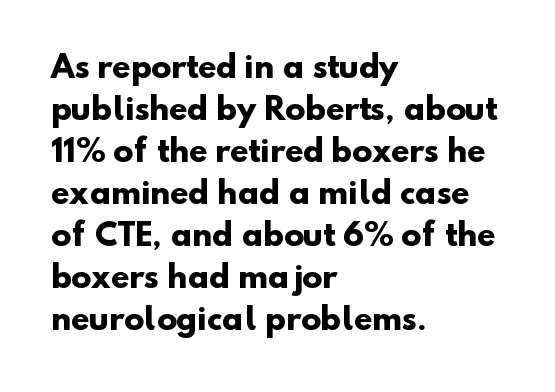
Weight: bold. The line texture is even and compact thanks to regular tracking. These lines stack with their left ends in a neat column. The string is rendered with underlining switched off. Horizontal bands of white between lines are of average thickness.
